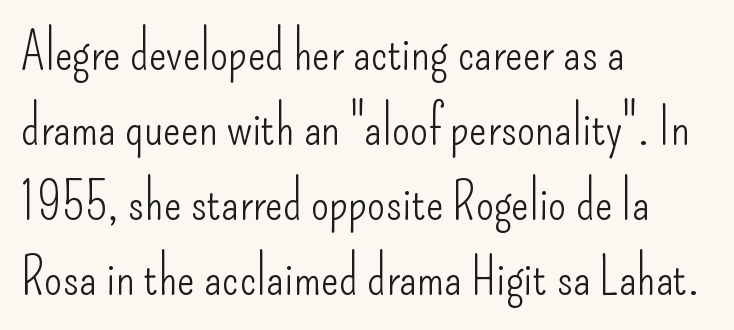
{"serif": "no", "italic": "no", "bold": "no", "weight": "light", "width": "condensed", "stroke_contrast": "low", "x_height": "small", "monospaced": "no", "underline": "no", "align": "left", "line_spacing": "normal", "line_spacing_ratio": 1.44, "letter_spacing": "normal", "letter_spacing_em": 0.0, "glyph_px": 52}
